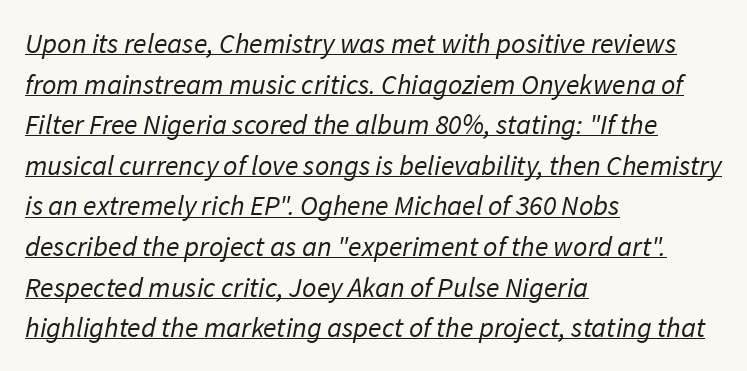
The image shows 28 px regular-weight sans-serif type; set left-aligned, normal line spacing (1.45x), normal letter spacing, underlined; low stroke contrast and a medium x-height.
